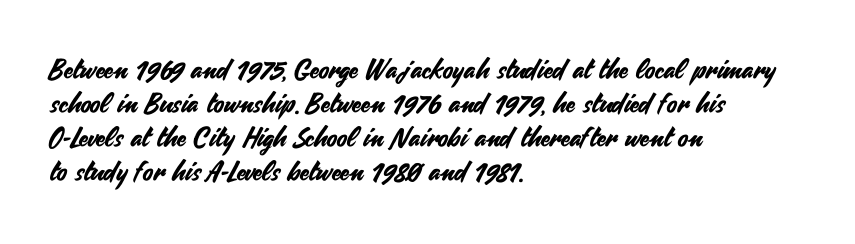
This sample uses plain, unmodified letter spacing. The setting favours the left margin, as ordinary paragraphs usually do. Is there much room between lines? A standard amount, neither cramped nor airy.
